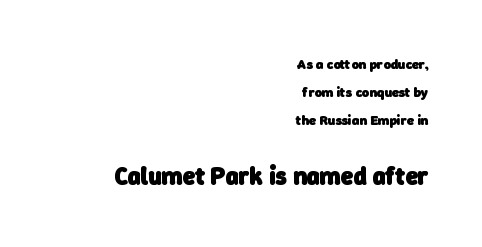
The image shows 25 px bold type; set right-aligned, loose line spacing (2.01x), normal letter spacing, not underlined; the second (bottom) block is 1.79x larger.
